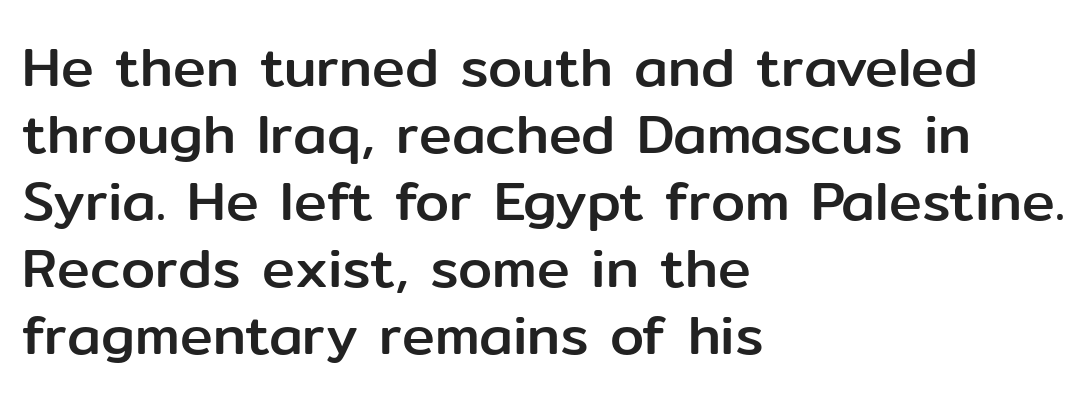
The image shows 55 px sans-serif type, upright; set left-aligned, line spacing 1.22x, normal letter spacing, not underlined; low stroke contrast and a medium x-height.
